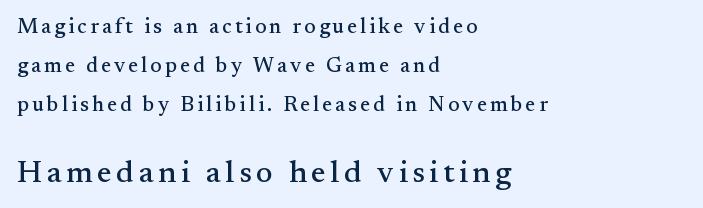
The composition opens small and finishes big. Looks like regular typesetting: each glyph gets only the width it needs. Small tapered or slab feet sit at the stroke ends, so this counts as serif. Nope, not italic — everything's standing straight. Underline: absent.
